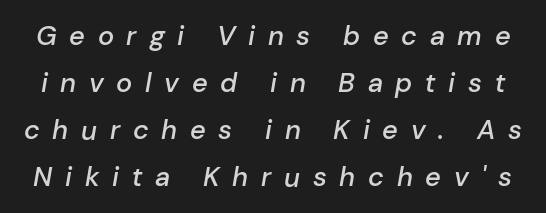
Q: Is the text bold? A: Semi-bold.
Q: Is the text italic (slanted)? A: Yes, it leans right by about 10 degrees.
Q: Is the text underlined? A: No.
Q: Is the spacing between letters normal or unusually wide? A: Unusually wide.
